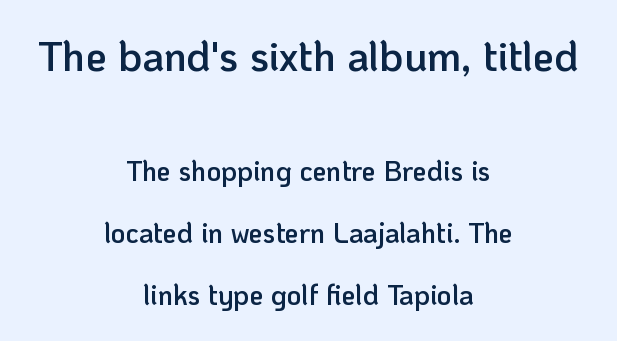
{"serif": "no", "italic": "no", "bold": "semi", "weight": "semibold", "width": "normal", "stroke_contrast": "low", "x_height": "medium", "monospaced": "no", "underline": "no", "align": "center", "line_spacing": "loose", "line_spacing_ratio": 2.22, "letter_spacing": "normal", "letter_spacing_em": 0.0, "larger_block": "first", "size_ratio": 1.5, "glyph_px": 42}
